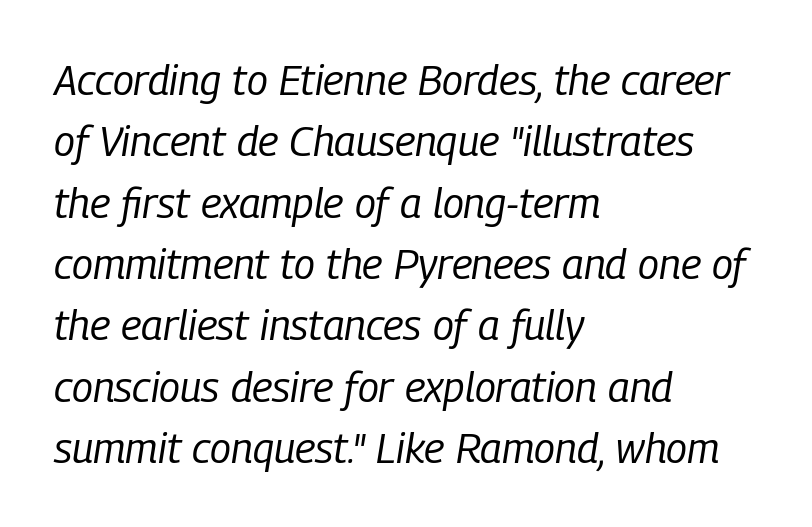
{"italic": "yes", "lean": "right", "slant_degrees": 9, "bold": "no", "weight": "regular", "width": "condensed", "stroke_contrast": "low", "x_height": "medium", "monospaced": "no", "underline": "no", "align": "left", "line_spacing": "normal", "line_spacing_ratio": 1.46, "letter_spacing": "normal", "letter_spacing_em": 0.0, "glyph_px": 42}
